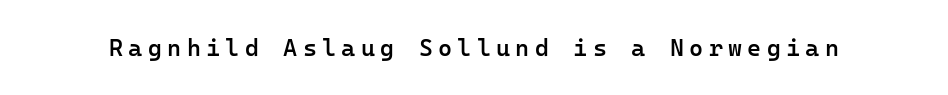
The image shows 24 px text type, upright; set unusually wide letter spacing (+0.22 em), not underlined.
